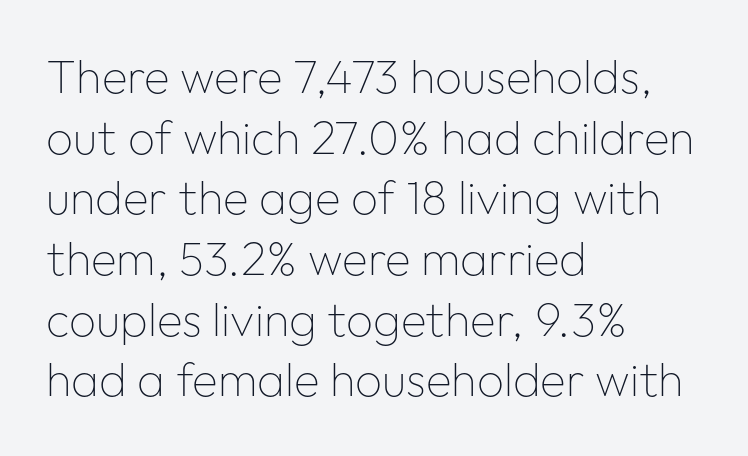
Q: Is the text bold? A: No.
Q: Is the text italic (slanted)? A: No, it is upright.
Q: Is the typeface a serif or a sans-serif typeface? A: Sans-serif.
Q: Is the text underlined? A: No.
Q: How is the paragraph aligned? A: Left-aligned.
Q: Is the spacing between letters normal or unusually wide? A: Normal.
Q: Is the spacing between lines tight, normal or loose? A: Normal.
Q: Width (condensed, normal, or wide)? A: Normal.
Q: Stroke contrast? A: Low.
Q: x-height? A: Medium.
Q: Monospaced? A: No.
